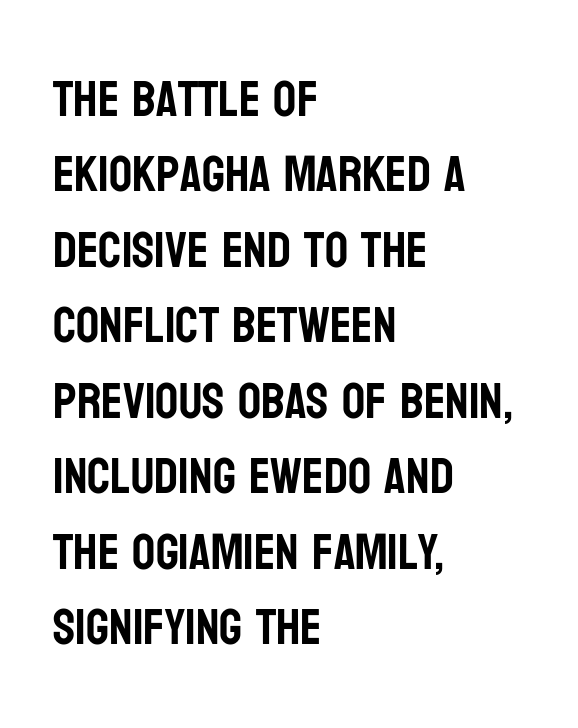
This rendering features lettering with no underline. Style check: upright. The rendering uses natural spacing where letterforms have individual widths. Nope, no serifs anywhere on these letters.
